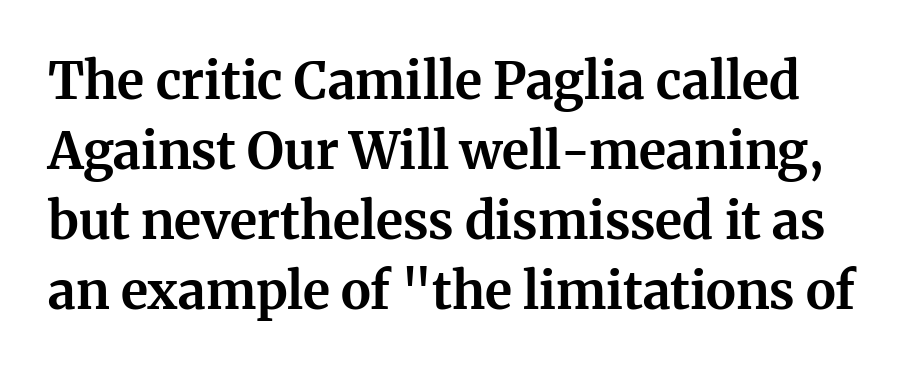
{"serif": "yes", "italic": "no", "bold": "yes", "weight": "bold", "width": "normal", "stroke_contrast": "medium", "x_height": "medium", "monospaced": "no", "underline": "no", "line_spacing": "normal", "line_spacing_ratio": 1.37, "letter_spacing": "normal", "letter_spacing_em": 0.0, "glyph_px": 51}
